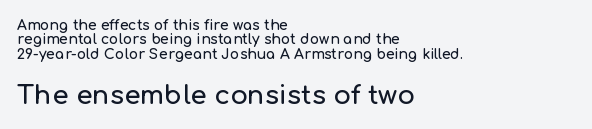
The image shows 26 px text type, upright; set left-aligned, tight line spacing (1.03x), normal letter spacing, not underlined; the second (bottom) block is 1.86x larger.
